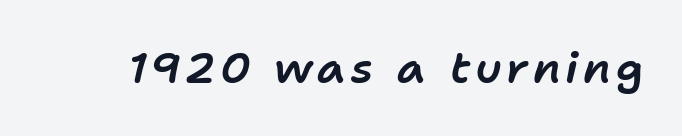
{"italic": "yes", "lean": "right", "slant_degrees": 11, "width": "normal", "stroke_contrast": "low", "x_height": "medium", "monospaced": "no", "underline": "no", "glyph_px": 43}
